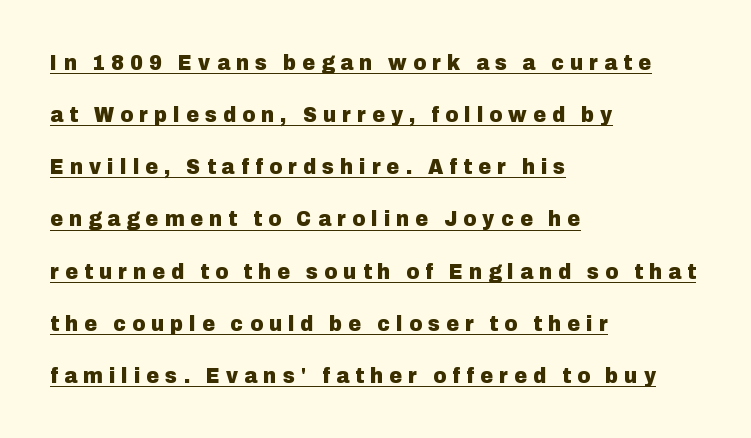
The image shows 22 px bold type, upright; set left-aligned, loose line spacing (2.37x), unusually wide letter spacing (+0.28 em), underlined.
